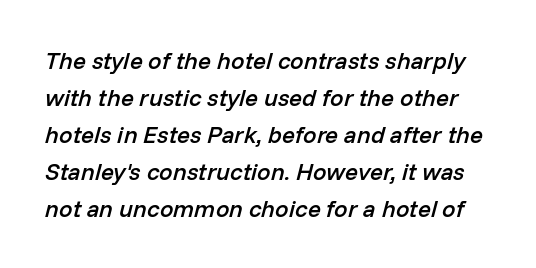
Rule under the text: the space is simply empty. A fair bit of extra ink — the face is semibold, not bold. Vertically, the passage feels balanced, rows spaced as you'd expect. What stands out about the letter spacing? Nothing — it is the standard amount. This is oblique type, the kind used for emphasis or titles.
